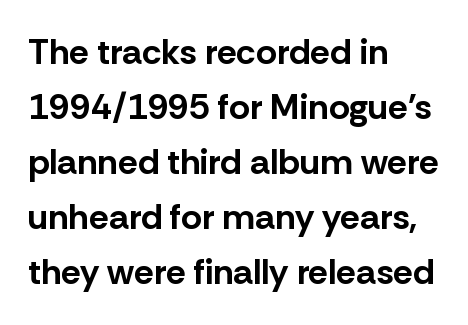
The image shows 36 px bold sans-serif type, upright; set left-aligned, normal line spacing (1.53x), normal letter spacing, not underlined; low stroke contrast and a medium x-height.
